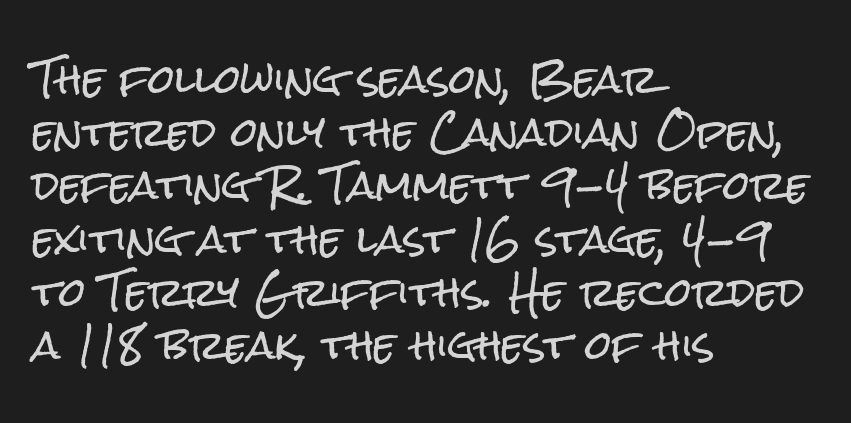
The image shows 38 px condensed sans-serif type, upright; set left-aligned, normal line spacing (1.4x), normal letter spacing, not underlined; low stroke contrast and a medium x-height.
